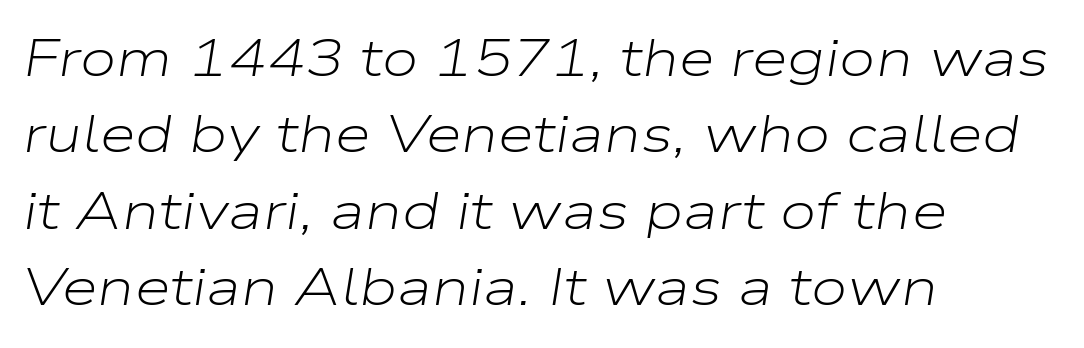
The image shows 52 px light, wide type, italic (leaning right); set left-aligned, normal line spacing (1.47x), normal letter spacing, not underlined; low stroke contrast and a medium x-height.
